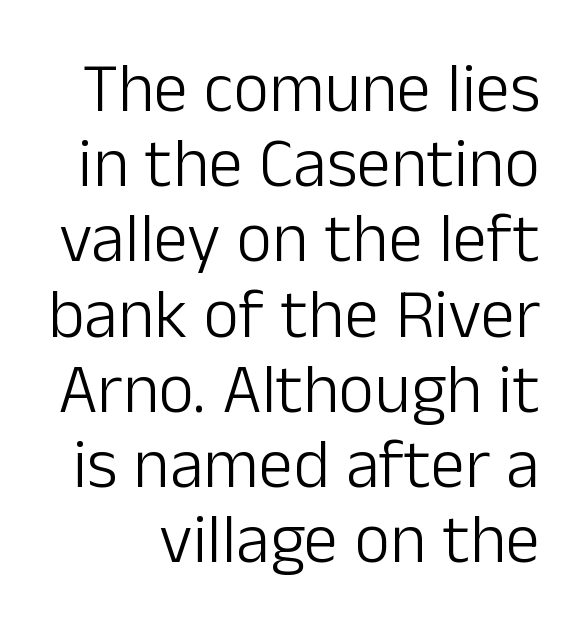
The image shows 69 px light sans-serif type, upright; set tight line spacing (1.09x), normal letter spacing, not underlined; low stroke contrast and a medium x-height.
